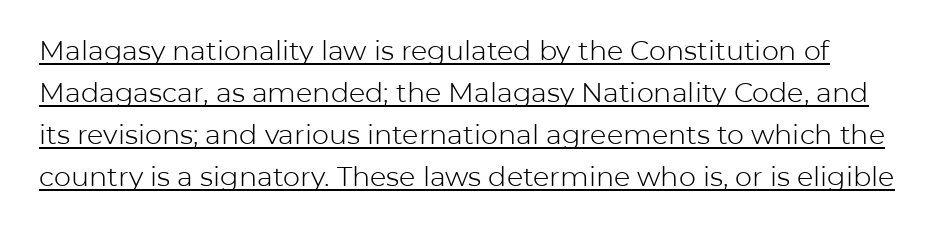
Rows of type keep a routine distance in the vertical direction. The face used here is rendered with its standard letterfit. Heaviness? Minimal to ordinary, like unemphasized prose. Underlined type. In terms of posture, this sample is upright.
